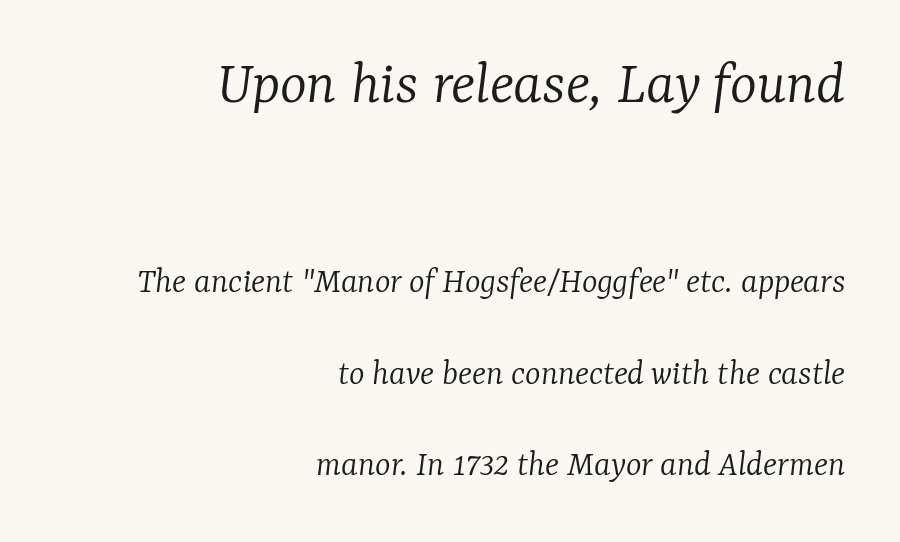
{"serif": "yes", "italic": "yes", "lean": "right", "slant_degrees": 7, "bold": "no", "weight": "light", "width": "normal", "stroke_contrast": "low", "x_height": "medium", "monospaced": "no", "underline": "no", "align": "right", "line_spacing": "loose", "line_spacing_ratio": 2.48, "letter_spacing": "normal", "letter_spacing_em": 0.0, "larger_block": "first", "size_ratio": 1.73, "glyph_px": 64}
